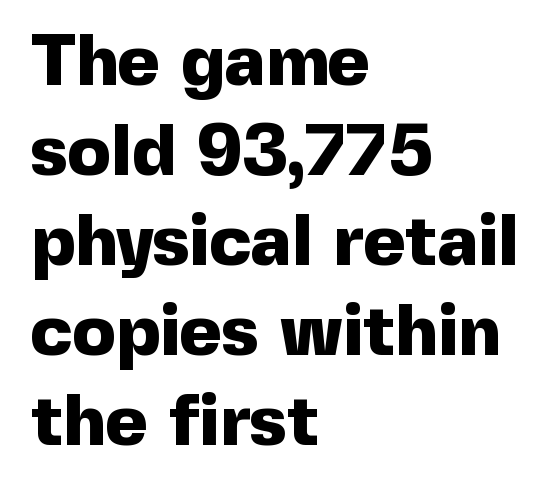
Q: Is the text bold? A: Yes.
Q: Is the text italic (slanted)? A: No, it is upright.
Q: Is the typeface a serif or a sans-serif typeface? A: Sans-serif.
Q: Is the text underlined? A: No.
Q: How is the paragraph aligned? A: Left-aligned.
Q: Is the spacing between letters normal or unusually wide? A: Normal.
Q: Is the spacing between lines tight, normal or loose? A: Normal.
Q: Width (condensed, normal, or wide)? A: Normal.
Q: x-height? A: Medium.
Q: Monospaced? A: No.
